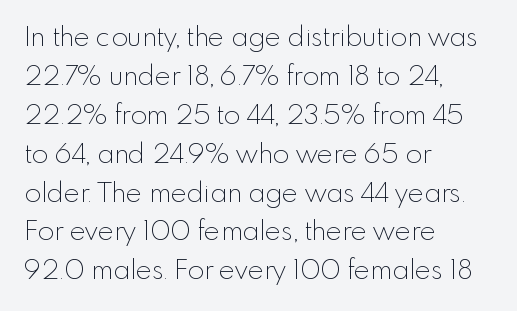
Nothing heavy about these letters — not bold at all. The block of text has a typical density, with ordinary space between rows. Posture: straight, roman, zero tilt. Quick note: underline off. The letterforms sit shoulder to shoulder at normal distance.
